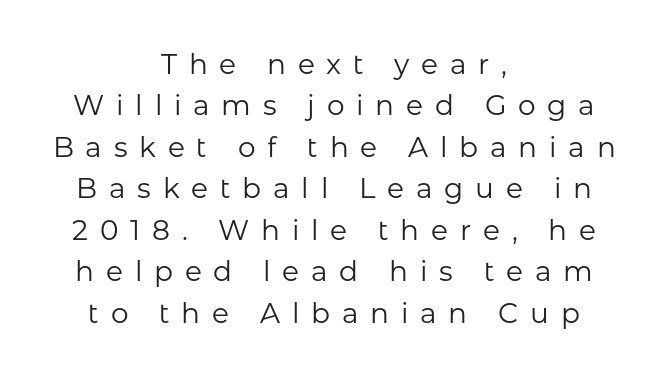
Character widths vary here, with narrow letters taking less room than wide ones. Quick note: interline space is typical. The cut favours lightness, reaching ordinary text weight at its darkest. Quick note: underline off. Leftover space on each line is divided equally before and after the words. These lines are composed in type without serifs.
